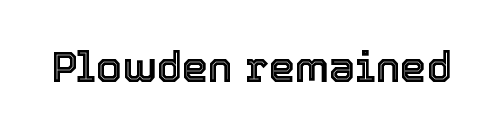
Q: Is the text italic (slanted)? A: No, it is upright.
Q: Is the text underlined? A: No.
Q: Is the spacing between letters normal or unusually wide? A: Normal.
Q: Width (condensed, normal, or wide)? A: Normal.
Q: x-height? A: Medium.
Q: Monospaced? A: No.
